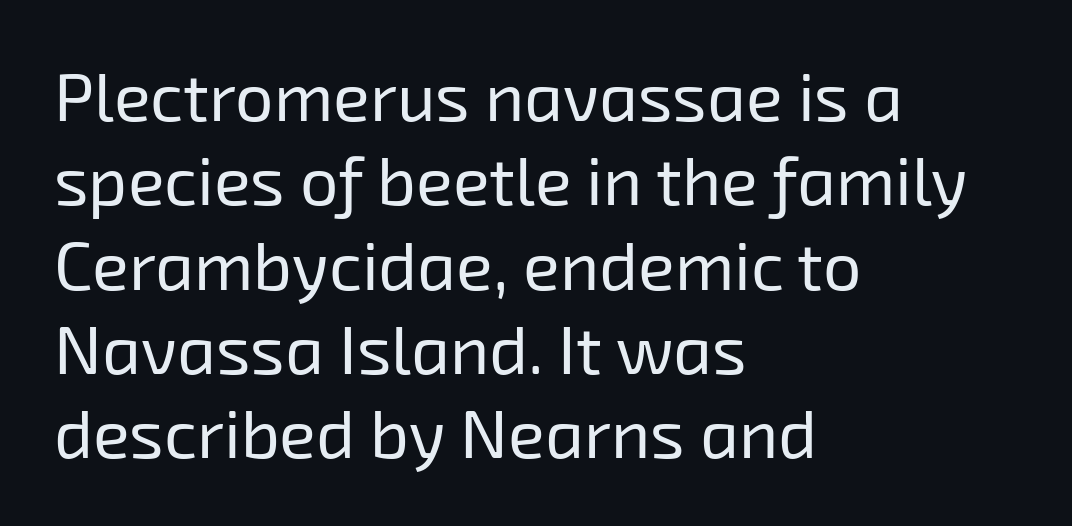
{"serif": "no", "bold": "no", "weight": "regular", "width": "normal", "stroke_contrast": "low", "x_height": "medium", "monospaced": "no", "underline": "no", "align": "left", "line_spacing_ratio": 1.24, "letter_spacing": "normal", "letter_spacing_em": 0.0, "glyph_px": 68}
